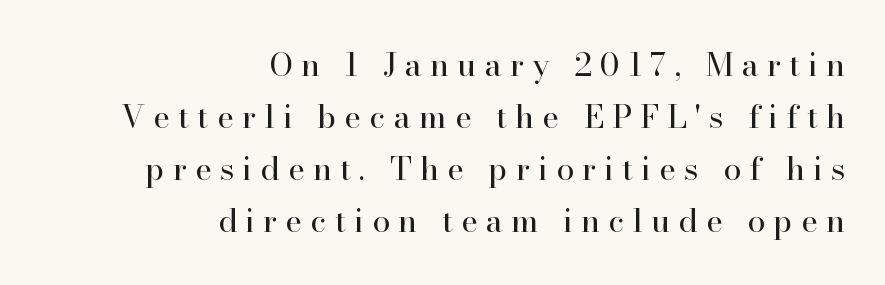
Honestly, the row spacing looks completely unremarkable. A student would call this right alignment; a typographer would say flush right, rag left. Rule under the text: the space is simply empty. Ink coverage per letter is moderate at most. A roman cut, with each character standing at attention.
